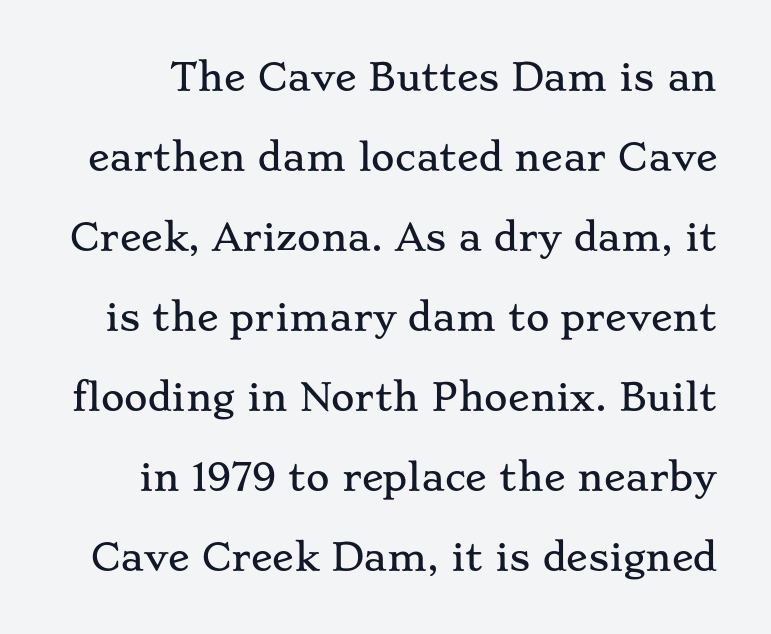
{"serif": "yes", "italic": "no", "width": "wide", "stroke_contrast": "low", "x_height": "small", "monospaced": "no", "underline": "no", "line_spacing": "loose", "line_spacing_ratio": 2.22, "letter_spacing": "normal", "letter_spacing_em": 0.0, "glyph_px": 36}
